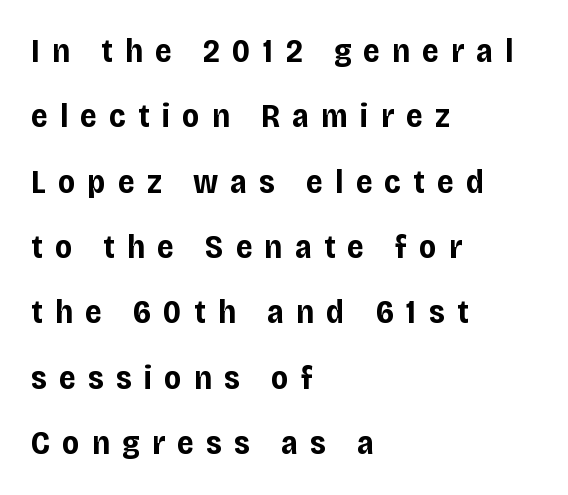
The image shows 33 px bold sans-serif type, upright; set left-aligned, loose line spacing (1.98x), unusually wide letter spacing (+0.37 em), not underlined; low stroke contrast and a large x-height.
